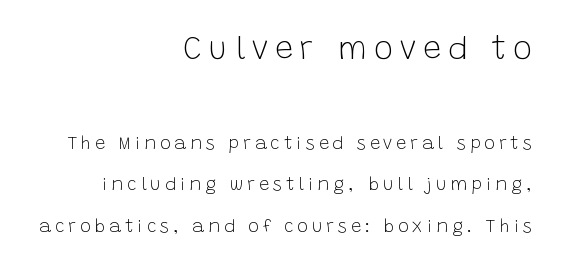
{"serif": "no", "italic": "no", "bold": "no", "weight": "light", "width": "normal", "stroke_contrast": "low", "x_height": "large", "monospaced": "no", "underline": "no", "align": "right", "line_spacing": "loose", "line_spacing_ratio": 2.31, "letter_spacing": "wide", "letter_spacing_em": 0.22, "larger_block": "first", "size_ratio": 1.78, "glyph_px": 32}
